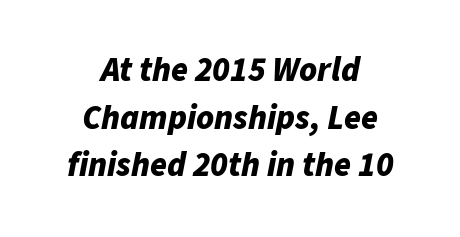
{"italic": "yes", "lean": "right", "slant_degrees": 11, "bold": "yes", "weight": "bold", "width": "normal", "stroke_contrast": "low", "x_height": "medium", "monospaced": "no", "underline": "no", "align": "center", "line_spacing": "normal", "line_spacing_ratio": 1.4, "letter_spacing": "normal", "letter_spacing_em": 0.0, "glyph_px": 34}
